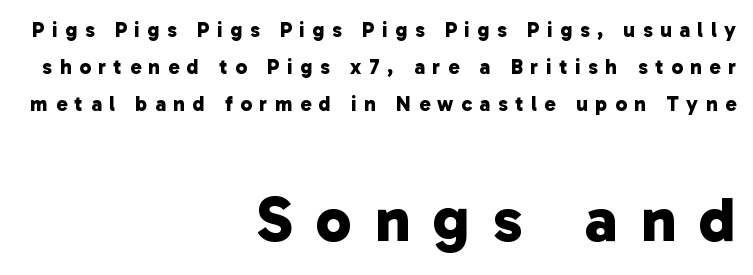
Q: Is the text bold? A: Yes.
Q: Is the typeface a serif or a sans-serif typeface? A: Sans-serif.
Q: Is the text underlined? A: No.
Q: How is the paragraph aligned? A: Right-aligned.
Q: Is the spacing between letters normal or unusually wide? A: Unusually wide.
Q: Which block of text is set in a larger size, the first (top) or the second (bottom)? A: The second (bottom) one.
Q: Width (condensed, normal, or wide)? A: Normal.
Q: Stroke contrast? A: Low.
Q: x-height? A: Medium.
Q: Monospaced? A: No.
